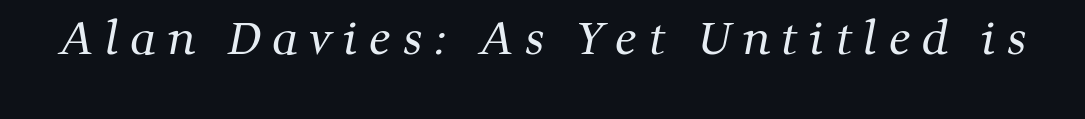
The image shows 44 px regular-weight serif type; set unusually wide letter spacing (+0.26 em), not underlined; medium stroke contrast and a medium x-height.
